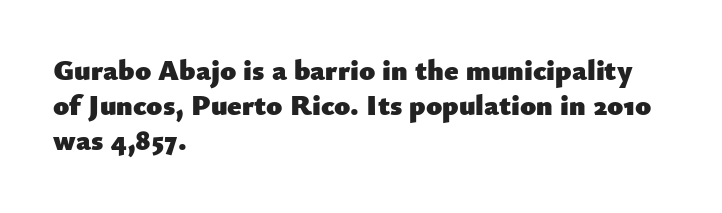
Q: Is the text bold? A: Yes.
Q: Is the text italic (slanted)? A: No, it is upright.
Q: Is the typeface a serif or a sans-serif typeface? A: Sans-serif.
Q: Is the text underlined? A: No.
Q: How is the paragraph aligned? A: Left-aligned.
Q: Is the spacing between letters normal or unusually wide? A: Normal.
Q: Width (condensed, normal, or wide)? A: Normal.
Q: Stroke contrast? A: Low.
Q: x-height? A: Small.
Q: Monospaced? A: No.
